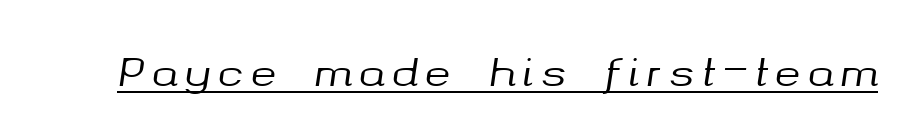
{"italic": "yes", "lean": "right", "slant_degrees": 8, "width": "normal", "stroke_contrast": "medium", "x_height": "medium", "monospaced": "no", "underline": "yes", "glyph_px": 39}
